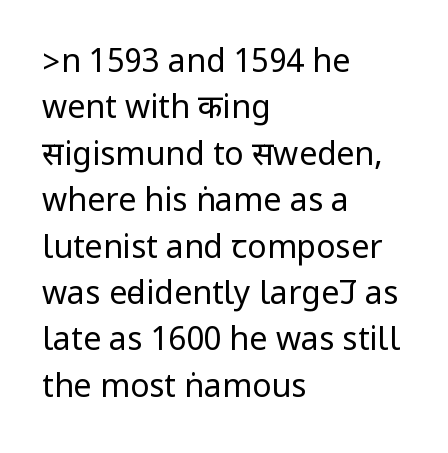
Q: Is the text bold? A: No.
Q: Is the text italic (slanted)? A: No, it is upright.
Q: Is the typeface a serif or a sans-serif typeface? A: Sans-serif.
Q: Is the text underlined? A: No.
Q: How is the paragraph aligned? A: Left-aligned.
Q: Is the spacing between letters normal or unusually wide? A: Normal.
Q: Is the spacing between lines tight, normal or loose? A: Normal.
Q: Width (condensed, normal, or wide)? A: Condensed.
Q: Stroke contrast? A: Low.
